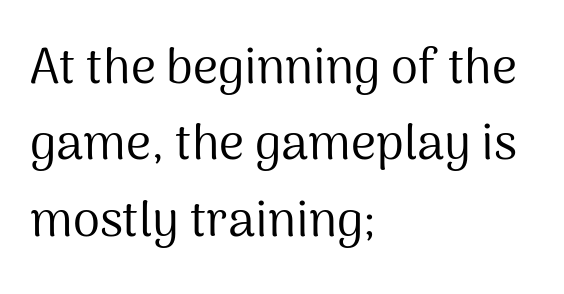
{"serif": "no", "italic": "no", "bold": "no", "weight": "regular", "width": "normal", "stroke_contrast": "medium", "x_height": "medium", "monospaced": "no", "underline": "no", "align": "left", "line_spacing": "normal", "line_spacing_ratio": 1.56, "letter_spacing": "normal", "letter_spacing_em": 0.0, "glyph_px": 49}
